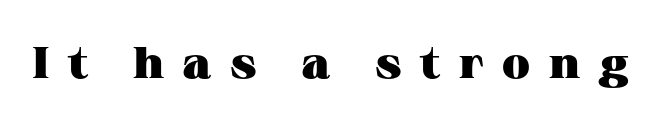
A typesetter would call this heavily tracked-out type. Check the space under the baseline: it is left empty. The rendering uses a bold face; every stroke is thick and dark. This sample uses an upright cut, with every glyph sitting square on the baseline. Regarding serifs, this sample has them. Do the characters align in a grid? No, the font is proportional.
